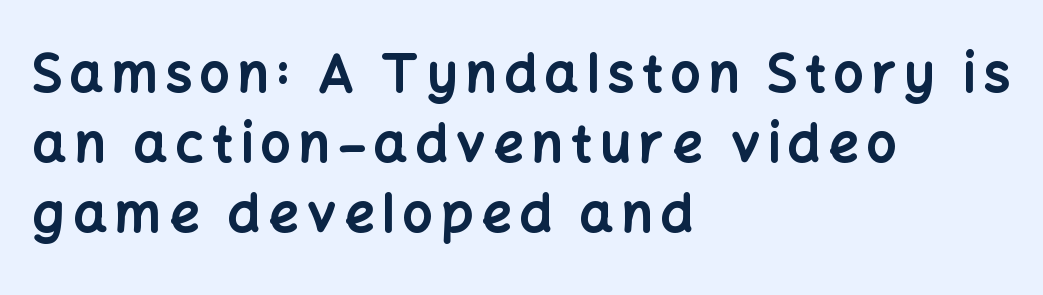
Q: Is the text bold? A: Yes.
Q: Is the text italic (slanted)? A: No, it is upright.
Q: Is the typeface a serif or a sans-serif typeface? A: Sans-serif.
Q: Is the text underlined? A: No.
Q: How is the paragraph aligned? A: Left-aligned.
Q: Is the spacing between lines tight, normal or loose? A: Normal.
Q: Width (condensed, normal, or wide)? A: Normal.
Q: Stroke contrast? A: Low.
Q: x-height? A: Medium.
Q: Monospaced? A: No.
